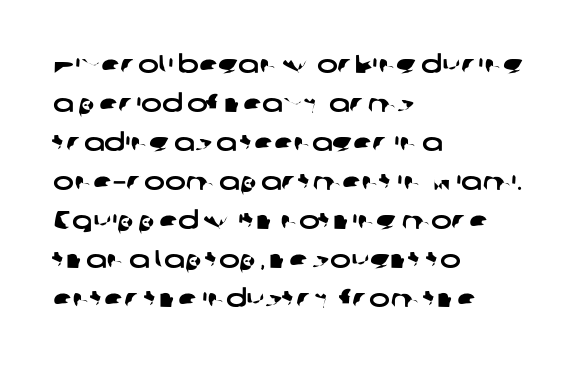
Nothing unusual about the tracking: characters are spaced as the font intends. The leading is moderate, giving the passage an even texture. Letters rest on an invisible, unmarked baseline. Leftover space on each line is placed entirely after the last word.
